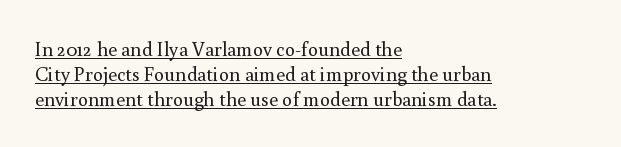
The rag falls on the right side of this text block. Vertical strokes here are truly vertical. Each new line begins a customary step beneath the previous one. The typesetter has applied underlining to the passage shown.
